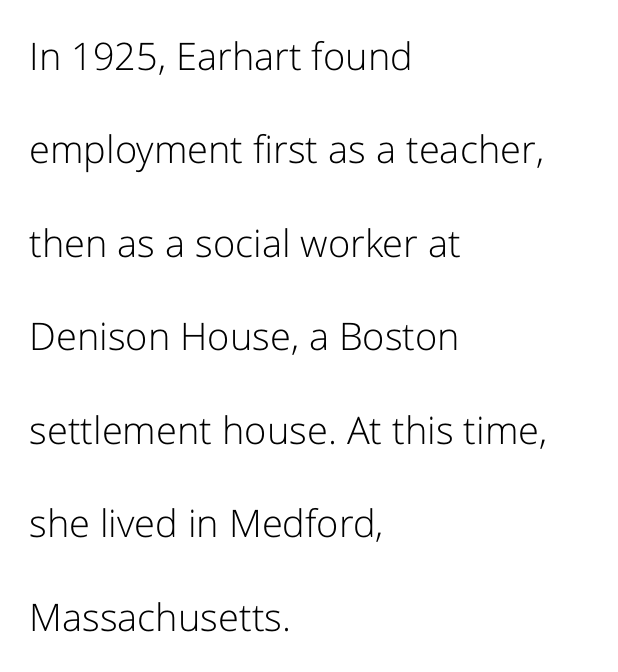
{"serif": "no", "italic": "no", "bold": "no", "weight": "light", "width": "normal", "stroke_contrast": "low", "x_height": "medium", "monospaced": "no", "underline": "no", "align": "left", "line_spacing": "loose", "line_spacing_ratio": 2.46, "letter_spacing": "normal", "letter_spacing_em": 0.0, "glyph_px": 38}
